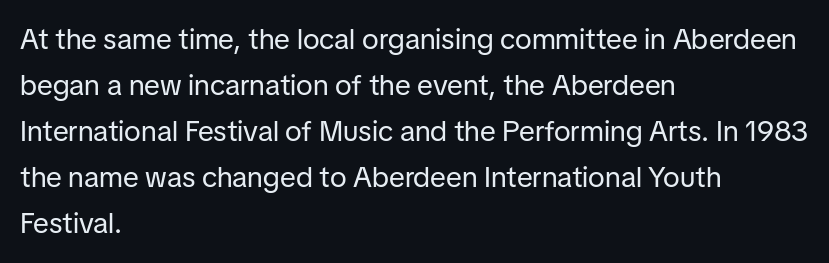
Q: Is the text bold? A: No.
Q: Is the text italic (slanted)? A: No, it is upright.
Q: Is the typeface a serif or a sans-serif typeface? A: Sans-serif.
Q: Is the text underlined? A: No.
Q: How is the paragraph aligned? A: Left-aligned.
Q: Is the spacing between letters normal or unusually wide? A: Normal.
Q: Is the spacing between lines tight, normal or loose? A: Normal.
Q: Width (condensed, normal, or wide)? A: Normal.
Q: Stroke contrast? A: Low.
Q: x-height? A: Medium.
Q: Monospaced? A: No.
